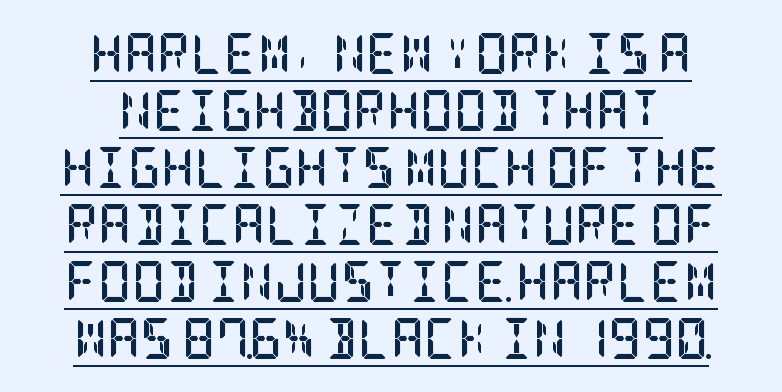
The image shows 41 px semibold, condensed serif type, upright; set centered, normal line spacing (1.39x), normal letter spacing, underlined; low stroke contrast and a large x-height.
